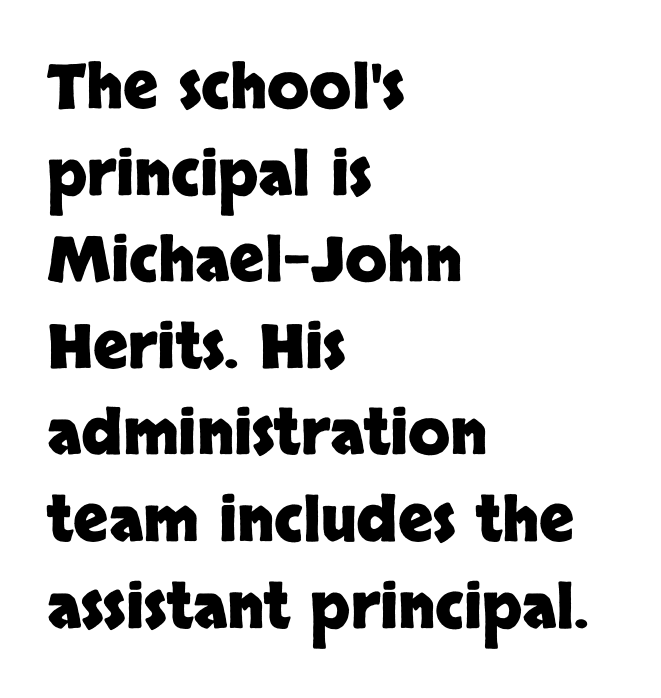
Q: Is the text bold? A: Yes.
Q: Is the text italic (slanted)? A: No, it is upright.
Q: Is the typeface a serif or a sans-serif typeface? A: Sans-serif.
Q: Is the text underlined? A: No.
Q: How is the paragraph aligned? A: Left-aligned.
Q: Is the spacing between letters normal or unusually wide? A: Normal.
Q: Is the spacing between lines tight, normal or loose? A: Normal.
Q: Width (condensed, normal, or wide)? A: Normal.
Q: Stroke contrast? A: Low.
Q: x-height? A: Large.
Q: Monospaced? A: No.
